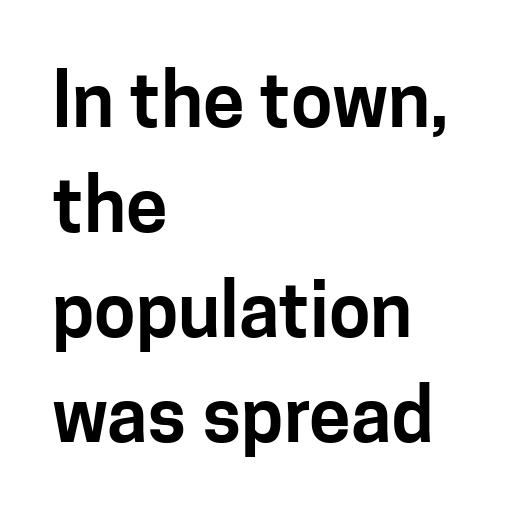
{"serif": "no", "italic": "no", "width": "normal", "stroke_contrast": "low", "x_height": "medium", "monospaced": "no", "underline": "no", "align": "left", "line_spacing": "normal", "line_spacing_ratio": 1.4, "letter_spacing": "normal", "letter_spacing_em": 0.0, "glyph_px": 75}
